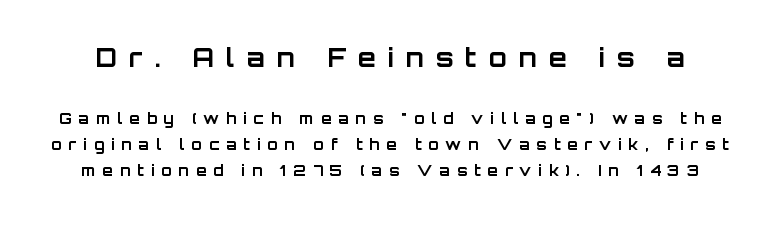
{"italic": "no", "bold": "yes", "underline": "no", "line_spacing_ratio": 1.71, "letter_spacing": "wide", "letter_spacing_em": 0.46, "larger_block": "first", "size_ratio": 1.73, "glyph_px": 26}
